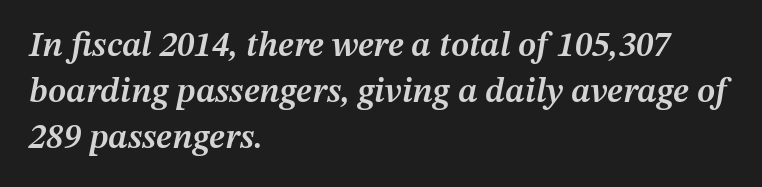
The image shows 35 px semibold type, italic (leaning right); set left-aligned, normal line spacing (1.32x), normal letter spacing, not underlined; medium stroke contrast and a medium x-height.
